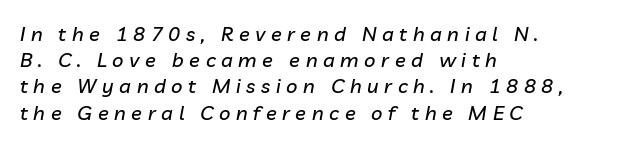
Q: Is the text italic (slanted)? A: Yes, it leans right by about 10 degrees.
Q: Is the text underlined? A: No.
Q: How is the paragraph aligned? A: Left-aligned.
Q: Is the spacing between letters normal or unusually wide? A: Unusually wide.
Q: Is the spacing between lines tight, normal or loose? A: Normal.
